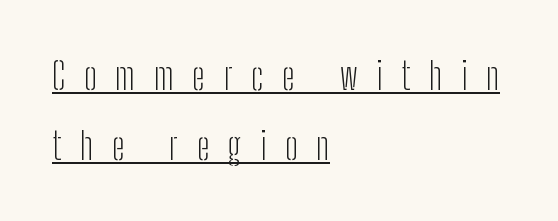
The image shows 38 px light, condensed sans-serif type, upright; set left-aligned, line spacing 1.84x, unusually wide letter spacing (+0.49 em), underlined; low stroke contrast and a medium x-height.
